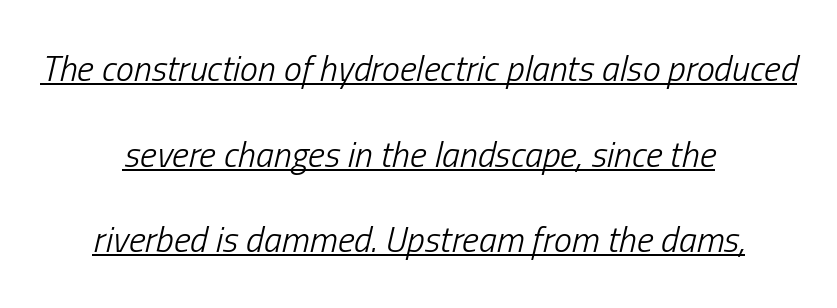
Stroke mass is kept to a normal reading level or below. Varying glyph widths throughout — classic text-font behaviour. Is the type slanted? Yes — the strokes lean at a clear angle. A typesetter would call this zero additional tracking. Glance below the letters and you will spot a drawn line. A centered setting, common on invitations and titles, is used for this passage.
